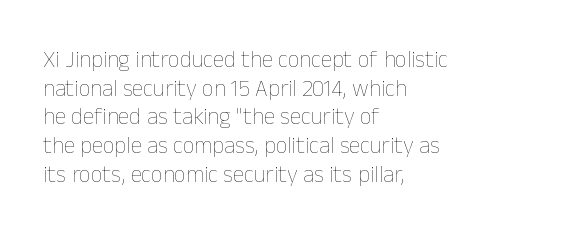
The lines sit at an ordinary, default distance from one another. The text block is weighted toward the left margin, trailing off unevenly rightward. Tracking value appears to be zero — textbook default spacing. Has an underline been added? It has not. Stroke mass is kept to a normal reading level or below.
